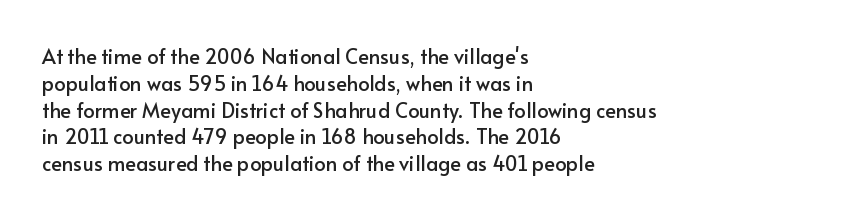
The image shows 20 px text type, upright; set left-aligned, normal line spacing (1.34x), normal letter spacing, not underlined.
